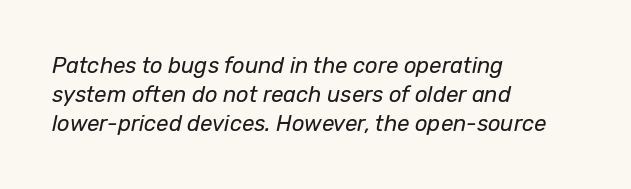
The image shows 22 px text type, italic (leaning right); set left-aligned, normal line spacing (1.31x), normal letter spacing, not underlined.
